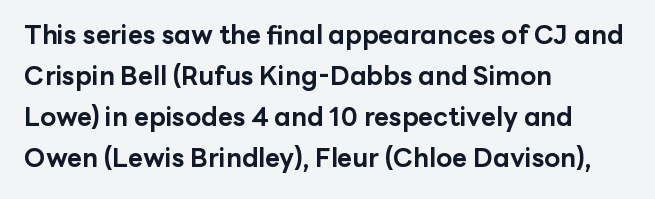
Q: Is the text bold? A: Yes.
Q: Is the text italic (slanted)? A: No, it is upright.
Q: Is the text underlined? A: No.
Q: How is the paragraph aligned? A: Left-aligned.
Q: Is the spacing between letters normal or unusually wide? A: Normal.
Q: Is the spacing between lines tight, normal or loose? A: Normal.
